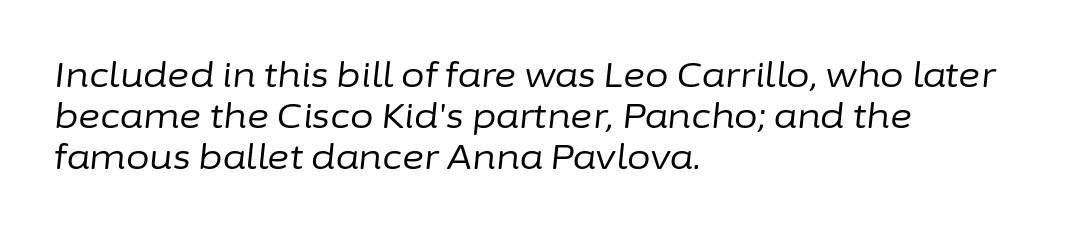
{"italic": "yes", "lean": "right", "slant_degrees": 6, "bold": "no", "weight": "regular", "width": "normal", "stroke_contrast": "low", "x_height": "medium", "monospaced": "no", "underline": "no", "align": "left", "line_spacing_ratio": 1.21, "letter_spacing": "normal", "letter_spacing_em": 0.0, "glyph_px": 34}
